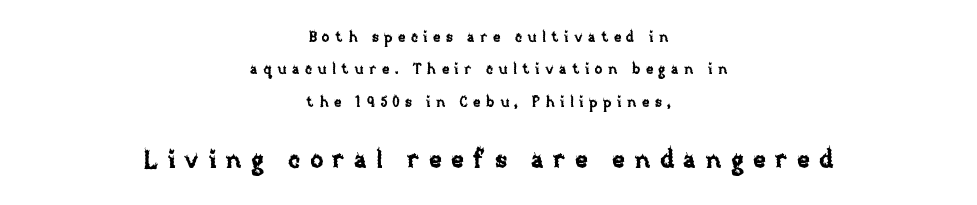
The image shows 24 px text type, upright; set centered, loose line spacing (2.31x), unusually wide letter spacing (+0.39 em), not underlined; the second (bottom) block is 1.71x larger.
